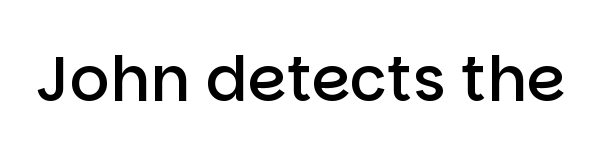
Q: Is the text bold? A: Semi-bold.
Q: Is the text italic (slanted)? A: No, it is upright.
Q: Is the typeface a serif or a sans-serif typeface? A: Sans-serif.
Q: Is the text underlined? A: No.
Q: Is the spacing between letters normal or unusually wide? A: Normal.
Q: Width (condensed, normal, or wide)? A: Normal.
Q: Stroke contrast? A: Low.
Q: x-height? A: Large.
Q: Monospaced? A: No.
